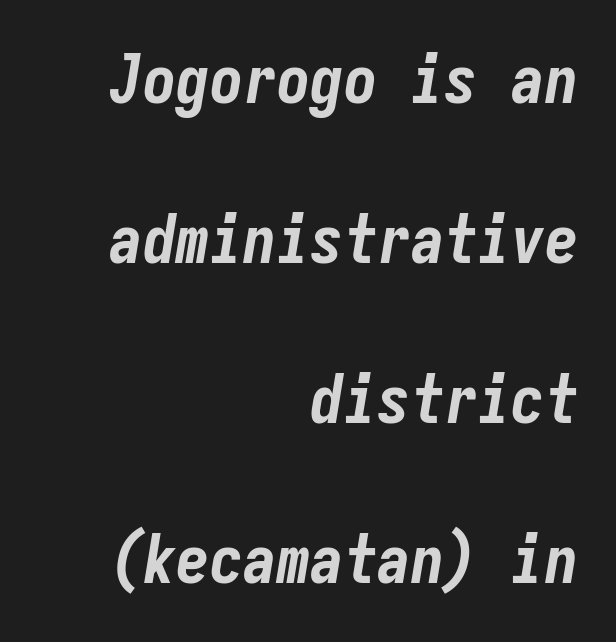
{"italic": "yes", "lean": "right", "slant_degrees": 9, "bold": "yes", "weight": "bold", "width": "condensed", "stroke_contrast": "low", "x_height": "medium", "monospaced": "yes", "underline": "no", "align": "right", "line_spacing": "loose", "line_spacing_ratio": 2.39, "letter_spacing": "normal", "letter_spacing_em": 0.0, "glyph_px": 67}
